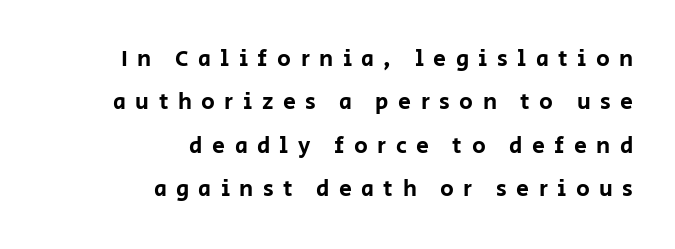
{"italic": "no", "underline": "no", "align": "right", "line_spacing_ratio": 1.89, "letter_spacing": "wide", "letter_spacing_em": 0.41, "glyph_px": 23}
